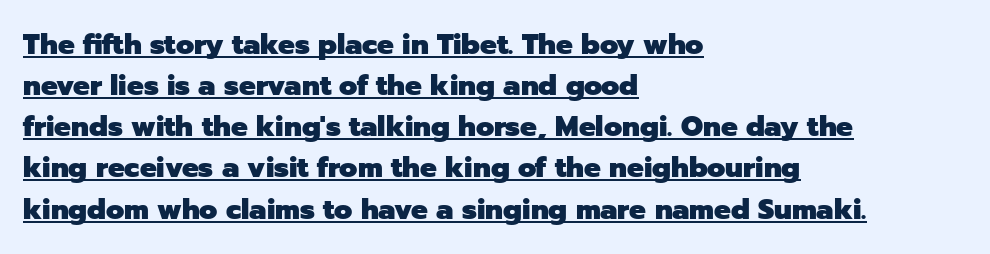
The image shows 28 px heavy sans-serif type, upright; set left-aligned, normal line spacing (1.47x), normal letter spacing, underlined; low stroke contrast and a medium x-height.
